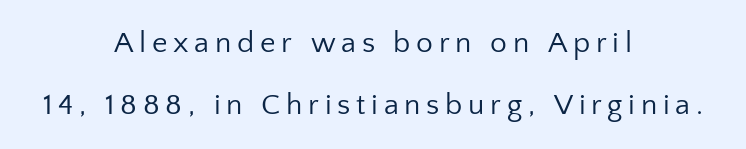
Q: Is the text bold? A: No.
Q: Is the text italic (slanted)? A: No, it is upright.
Q: Is the typeface a serif or a sans-serif typeface? A: Sans-serif.
Q: Is the text underlined? A: No.
Q: How is the paragraph aligned? A: Centered.
Q: Is the spacing between lines tight, normal or loose? A: Loose.
Q: Width (condensed, normal, or wide)? A: Normal.
Q: Stroke contrast? A: Low.
Q: x-height? A: Medium.
Q: Monospaced? A: No.
